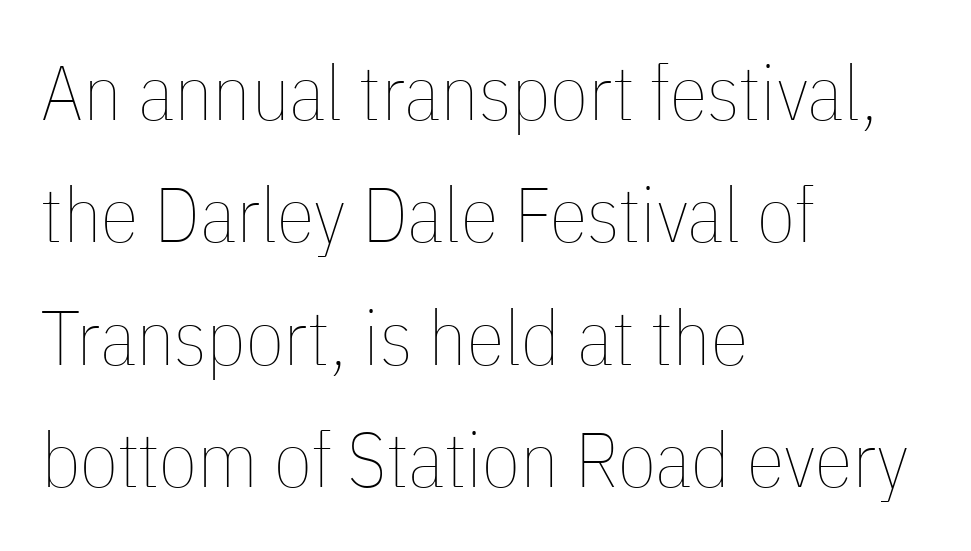
Q: Is the text bold? A: No.
Q: Is the text italic (slanted)? A: No, it is upright.
Q: Is the text underlined? A: No.
Q: How is the paragraph aligned? A: Left-aligned.
Q: Is the spacing between letters normal or unusually wide? A: Normal.
Q: Is the spacing between lines tight, normal or loose? A: Normal.
Q: Width (condensed, normal, or wide)? A: Condensed.
Q: Stroke contrast? A: Low.
Q: x-height? A: Medium.
Q: Monospaced? A: No.
